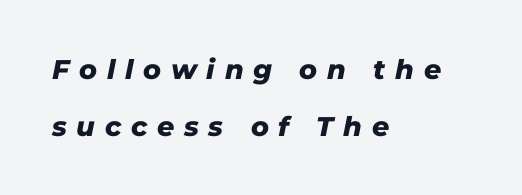
{"italic": "yes", "lean": "right", "slant_degrees": 11, "bold": "yes", "underline": "no", "align": "left", "line_spacing": "loose", "line_spacing_ratio": 2.1, "letter_spacing": "wide", "letter_spacing_em": 0.36, "glyph_px": 27}
